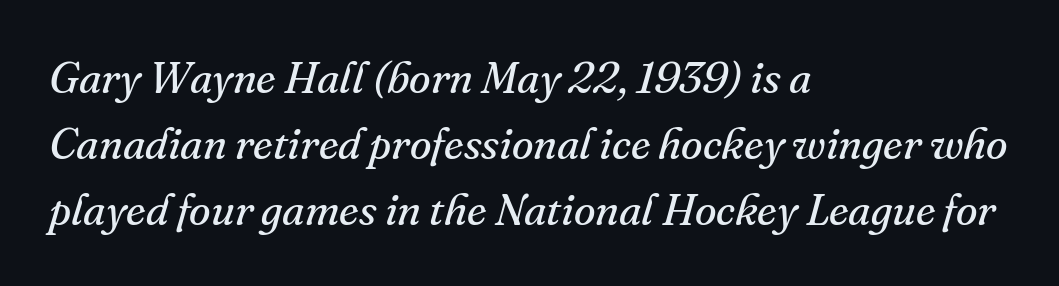
Q: Is the text bold? A: No.
Q: Is the text italic (slanted)? A: Yes, it leans right by about 16 degrees.
Q: Is the typeface a serif or a sans-serif typeface? A: Serif.
Q: Is the text underlined? A: No.
Q: How is the paragraph aligned? A: Left-aligned.
Q: Is the spacing between letters normal or unusually wide? A: Normal.
Q: Is the spacing between lines tight, normal or loose? A: Normal.
Q: Width (condensed, normal, or wide)? A: Normal.
Q: Stroke contrast? A: Medium.
Q: x-height? A: Small.
Q: Monospaced? A: No.
